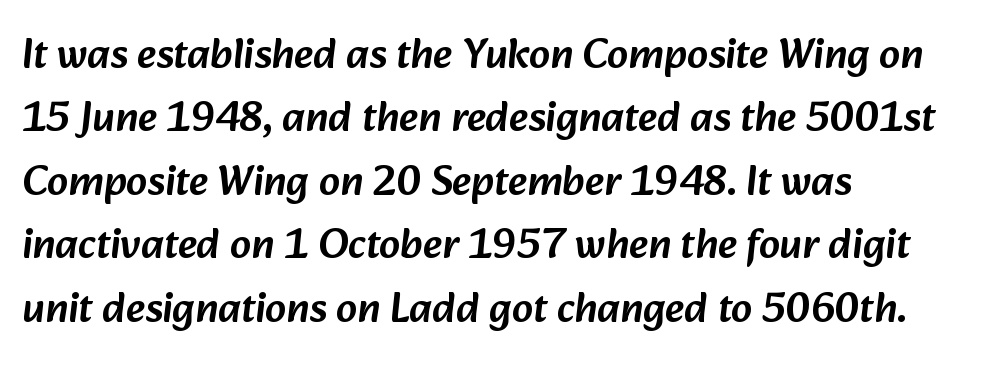
Q: Is the typeface a serif or a sans-serif typeface? A: Sans-serif.
Q: Is the text underlined? A: No.
Q: How is the paragraph aligned? A: Left-aligned.
Q: Is the spacing between letters normal or unusually wide? A: Normal.
Q: Is the spacing between lines tight, normal or loose? A: Normal.
Q: Width (condensed, normal, or wide)? A: Normal.
Q: Stroke contrast? A: Low.
Q: x-height? A: Medium.
Q: Monospaced? A: No.
